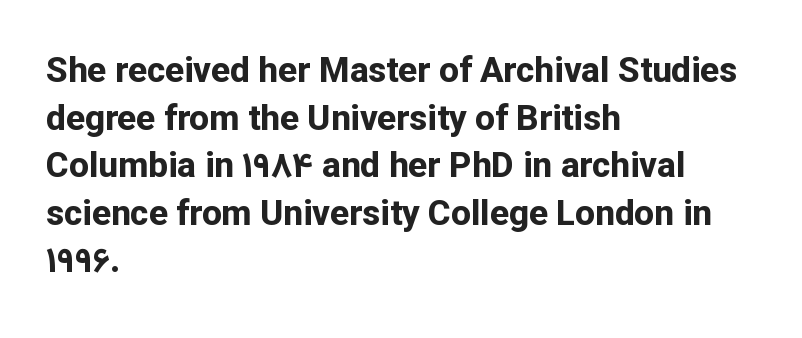
{"serif": "no", "italic": "no", "bold": "yes", "weight": "bold", "width": "normal", "stroke_contrast": "low", "x_height": "medium", "monospaced": "no", "underline": "no", "align": "left", "line_spacing": "normal", "line_spacing_ratio": 1.36, "letter_spacing": "normal", "letter_spacing_em": 0.0, "glyph_px": 35}
